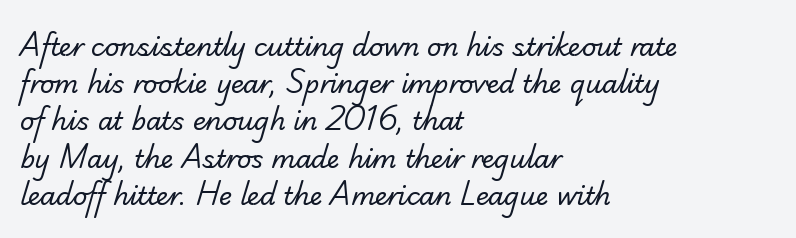
Lines of text with bare space underneath. Reading down the column, the eye jumps a familiar distance to each next line. Weight: not bold — regular or lighter. You could call the tracking neutral — neither tight nor loose. This sample is left-justified, so line endings fall wherever the words run out.
